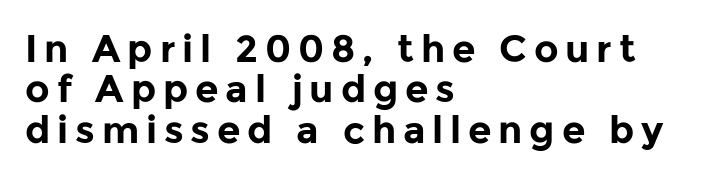
The image shows 38 px bold sans-serif type, upright; set left-aligned, tight line spacing (1.06x), not underlined; low stroke contrast and a medium x-height.
